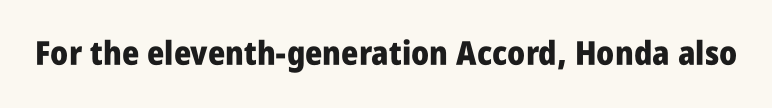
The font is running at its bold setting. It's the straight-up-and-down kind of type. Spacing between characters is what you'd get straight out of the box. The face used here is proportionally spaced, like ordinary book or web type. Nope, no serifs anywhere on these letters. Underline: absent.
